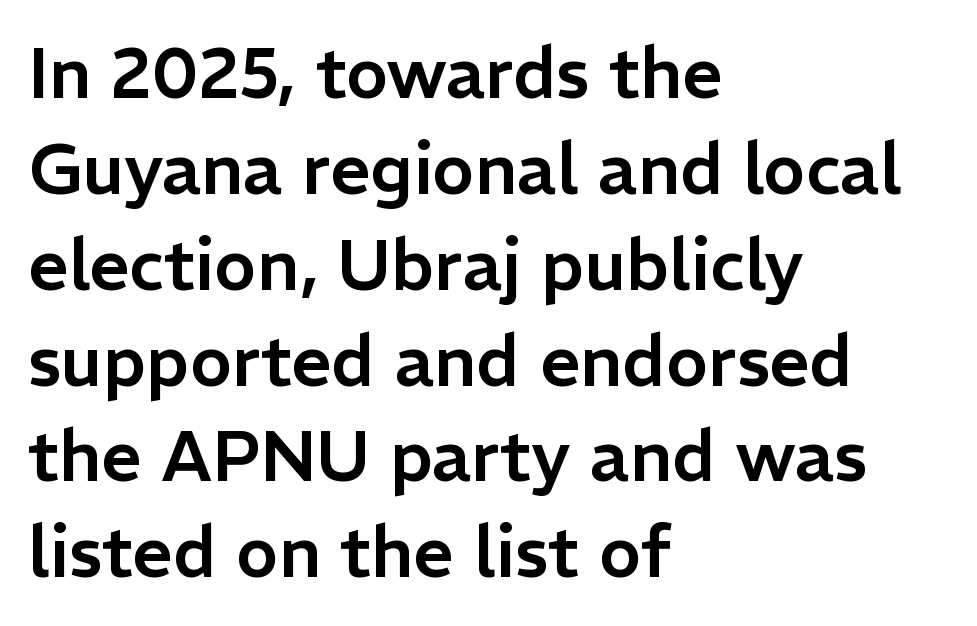
Q: Is the text italic (slanted)? A: No, it is upright.
Q: Is the typeface a serif or a sans-serif typeface? A: Sans-serif.
Q: Is the text underlined? A: No.
Q: How is the paragraph aligned? A: Left-aligned.
Q: Is the spacing between letters normal or unusually wide? A: Normal.
Q: Is the spacing between lines tight, normal or loose? A: Normal.
Q: Width (condensed, normal, or wide)? A: Normal.
Q: Stroke contrast? A: Low.
Q: x-height? A: Medium.
Q: Monospaced? A: No.
